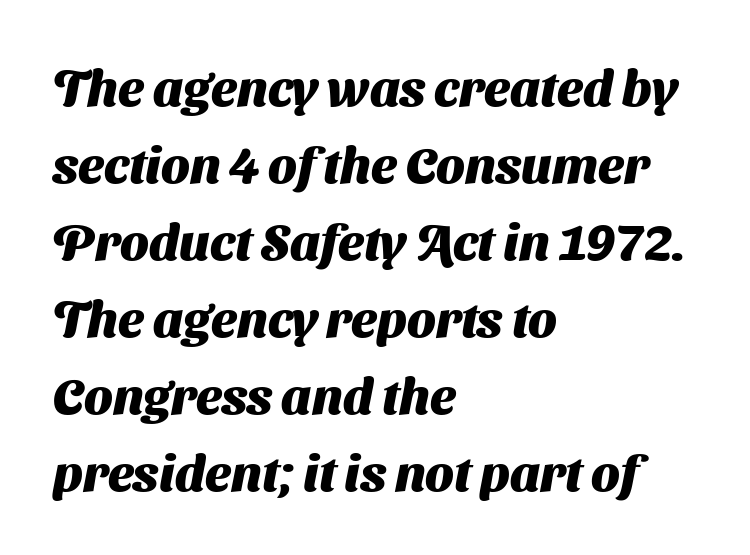
{"serif": "no", "bold": "yes", "weight": "heavy", "width": "normal", "stroke_contrast": "medium", "x_height": "medium", "monospaced": "no", "underline": "no", "align": "left", "line_spacing": "normal", "line_spacing_ratio": 1.51, "letter_spacing": "normal", "letter_spacing_em": 0.0, "glyph_px": 51}
